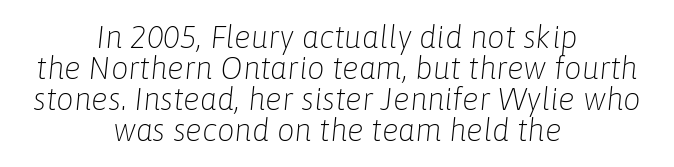
Q: Is the text bold? A: No.
Q: Is the text italic (slanted)? A: Yes, it leans right by about 6 degrees.
Q: Is the text underlined? A: No.
Q: How is the paragraph aligned? A: Centered.
Q: Is the spacing between letters normal or unusually wide? A: Normal.
Q: Is the spacing between lines tight, normal or loose? A: Tight.
Q: Width (condensed, normal, or wide)? A: Normal.
Q: Stroke contrast? A: Low.
Q: x-height? A: Medium.
Q: Monospaced? A: No.
